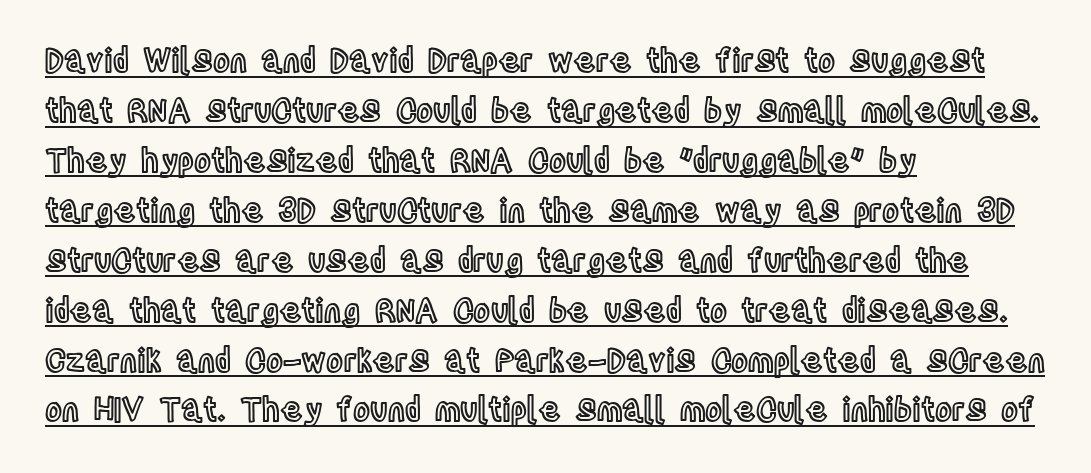
{"italic": "no", "width": "condensed", "x_height": "large", "monospaced": "no", "underline": "yes", "align": "left", "line_spacing": "normal", "line_spacing_ratio": 1.56, "letter_spacing": "normal", "letter_spacing_em": 0.0, "glyph_px": 32}
